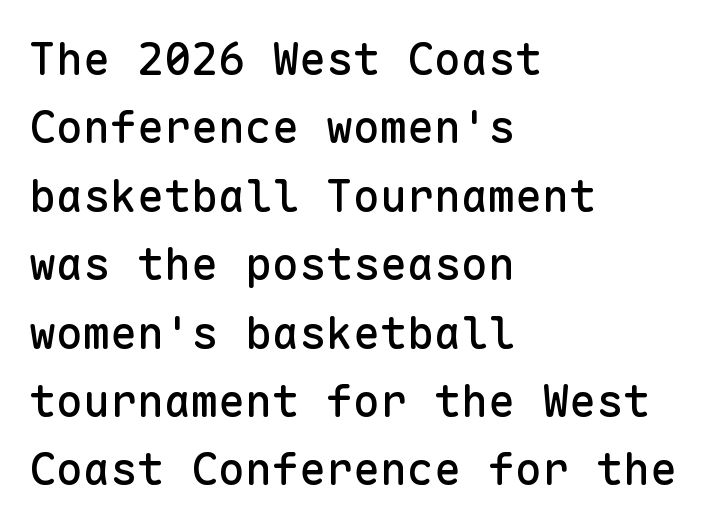
Serifs: no, the terminals of the letterforms are clean. Monospaced: the letters line up in strict vertical columns. No italicization has been applied; the sample stays upright. Evenly set lines give the paragraph a standard silhouette.
